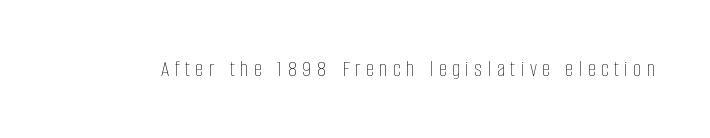
{"italic": "no", "bold": "no", "underline": "no", "letter_spacing": "wide", "letter_spacing_em": 0.24, "glyph_px": 23}
